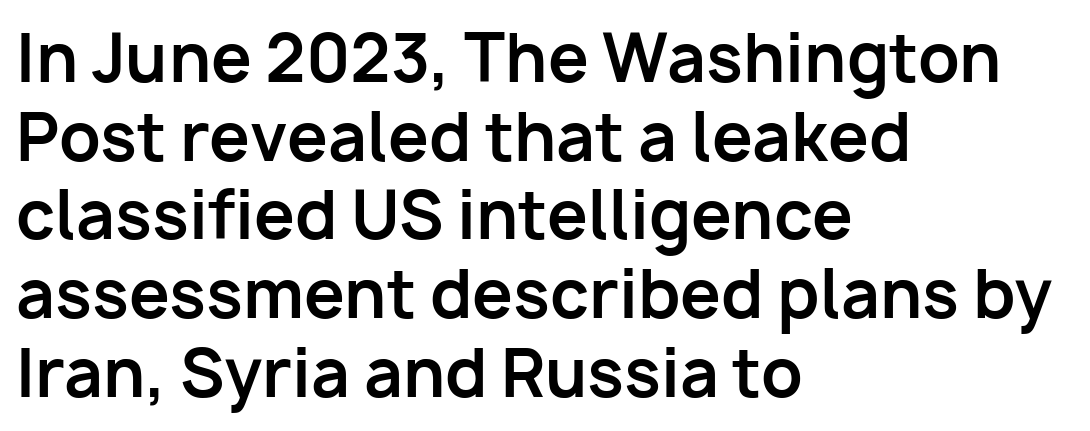
Does extra space separate the letters? No, they use regular spacing. Only glyphs here, with clear space below each row. Character widths vary here, with narrow letters taking less room than wide ones. These lines are composed in type without serifs.
